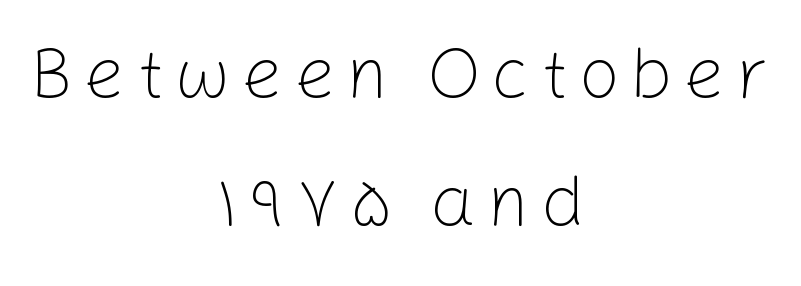
The image shows 73 px light sans-serif type, upright; set centered, line spacing 1.75x, not underlined; low stroke contrast and a medium x-height.
